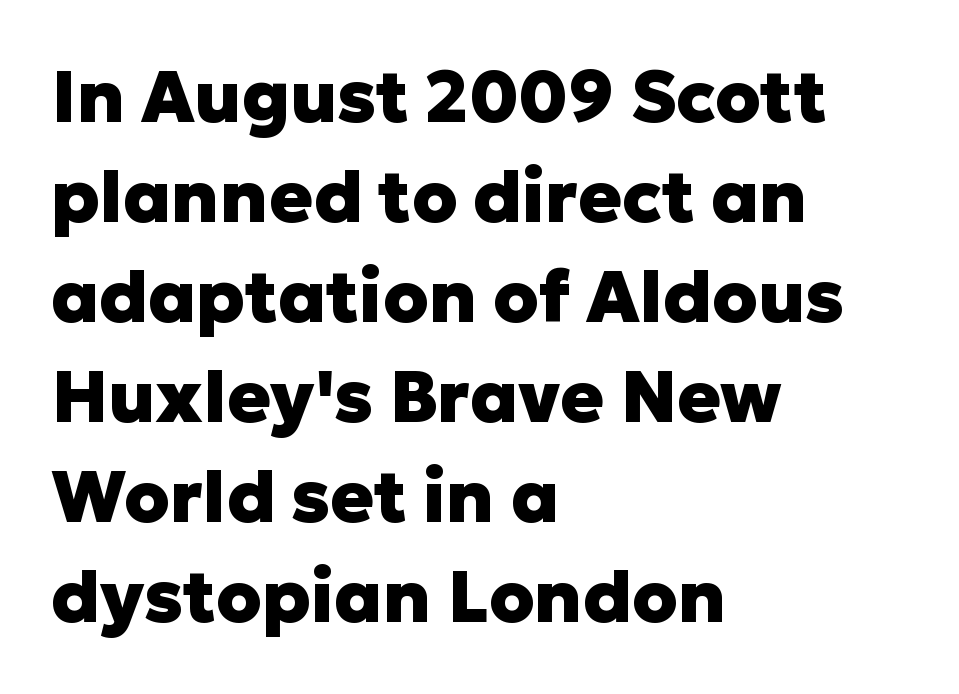
Is the block centered? No — it sits flush against the left margin. The type sits square on the baseline with zero lean. The letters are bold, with thick, heavy strokes. Nothing sits at the stroke ends, so this counts as sans-serif. Honestly, the row spacing looks completely unremarkable. These lines keep a tight, regular rhythm from letter to letter.
